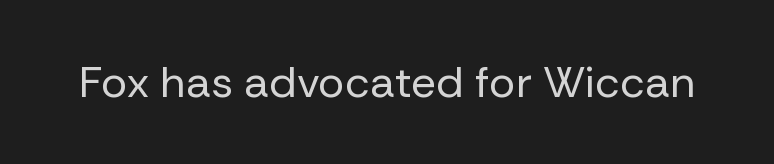
Q: Is the text bold? A: No.
Q: Is the text italic (slanted)? A: No, it is upright.
Q: Is the typeface a serif or a sans-serif typeface? A: Sans-serif.
Q: Is the text underlined? A: No.
Q: Is the spacing between letters normal or unusually wide? A: Normal.
Q: Width (condensed, normal, or wide)? A: Normal.
Q: Stroke contrast? A: Low.
Q: x-height? A: Medium.
Q: Monospaced? A: No.
